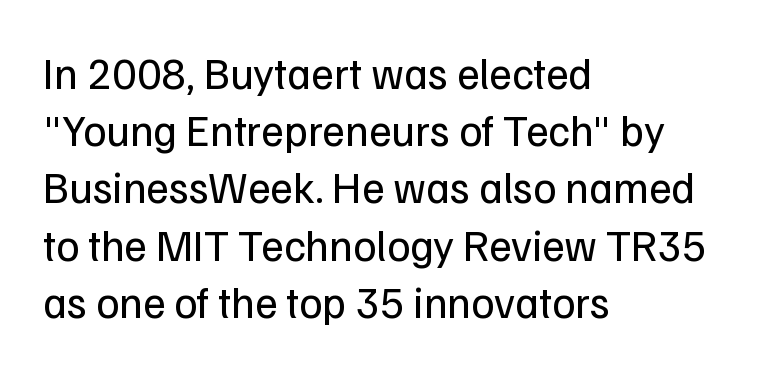
The characters are drawn with everyday or finer stroke widths. Check the space under the baseline: it is left empty. This is the regular roman posture of the typeface. Unlike a traditional serif, this face leaves its strokes unadorned. The horizontal fit of the characters is conventional and even.
